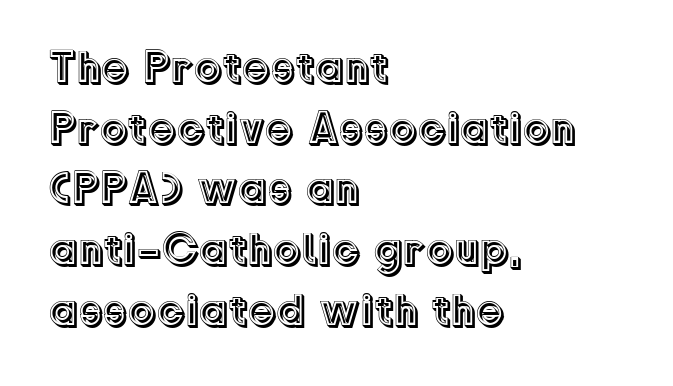
The image shows 45 px text type, upright; set left-aligned, normal line spacing (1.35x), normal letter spacing, not underlined; a medium x-height.
